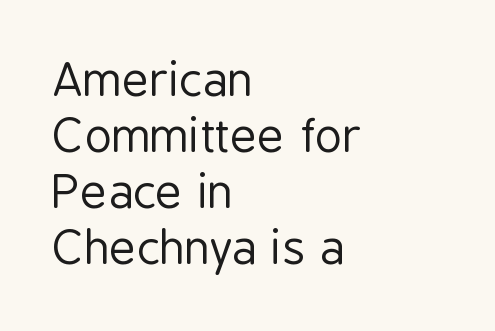
The image shows 46 px regular-weight, condensed sans-serif type, upright; set left-aligned, line spacing 1.22x, normal letter spacing, not underlined; low stroke contrast and a medium x-height.
